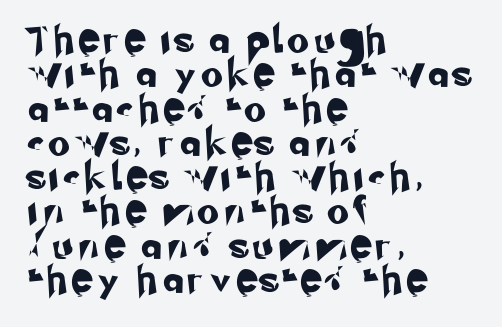
The image shows 27 px text type; set left-aligned, normal line spacing (1.27x), unusually wide letter spacing (+0.3 em), not underlined.
